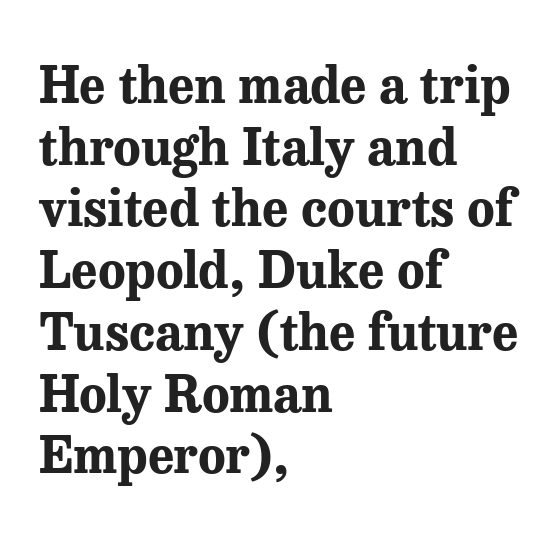
{"serif": "yes", "italic": "no", "bold": "yes", "weight": "bold", "width": "normal", "stroke_contrast": "medium", "x_height": "medium", "monospaced": "no", "underline": "no", "align": "left", "line_spacing_ratio": 1.21, "letter_spacing": "normal", "letter_spacing_em": 0.0, "glyph_px": 51}
